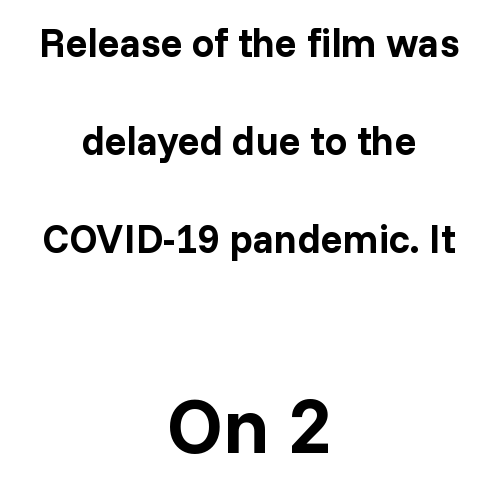
The image shows 79 px bold sans-serif type, upright; set centered, loose line spacing (2.45x), normal letter spacing, not underlined; the second (bottom) block is 1.98x larger; low stroke contrast and a medium x-height.
